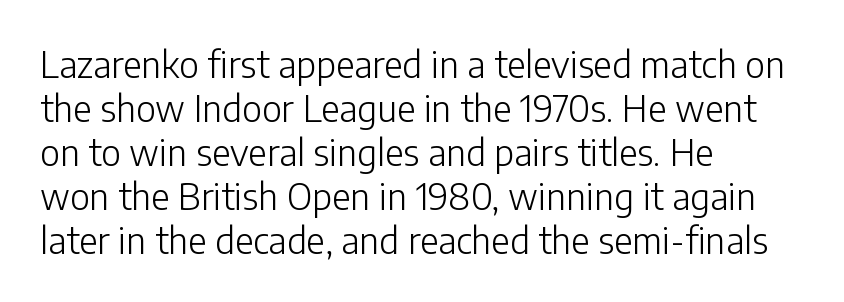
{"serif": "no", "italic": "no", "bold": "no", "weight": "light", "width": "normal", "stroke_contrast": "low", "x_height": "medium", "monospaced": "no", "underline": "no", "align": "left", "line_spacing_ratio": 1.22, "letter_spacing": "normal", "letter_spacing_em": 0.0, "glyph_px": 36}
